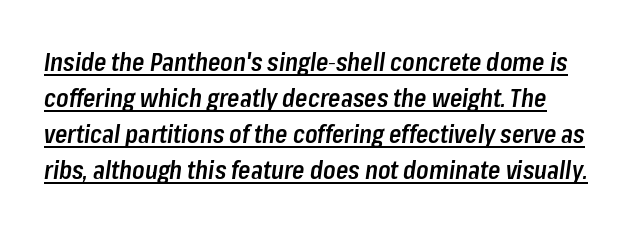
The image shows 25 px text type, italic (leaning right); set normal line spacing (1.44x), normal letter spacing, underlined.
